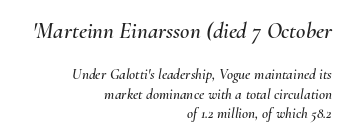
The image shows 23 px text type, italic (leaning right); set right-aligned, normal line spacing (1.32x), normal letter spacing, not underlined; the first (top) block is 1.53x larger.
